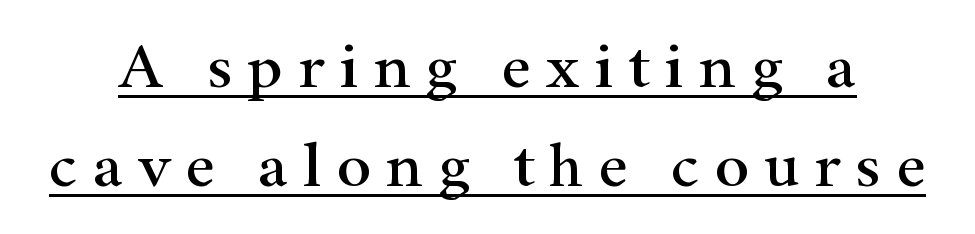
Posture: vertical. Type style note: has serifs. Has an underline been added? It has. Inter-character spacing is expanded well beyond the font's built-in metrics. Spacing verdict: proportional, widths tailored to each character. Regarding leading, the lines here are spaced in the standard way.
